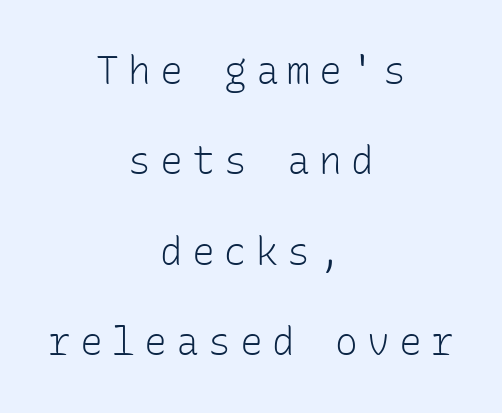
{"serif": "no", "italic": "no", "bold": "no", "weight": "light", "width": "normal", "stroke_contrast": "low", "x_height": "medium", "monospaced": "yes", "underline": "no", "align": "center", "line_spacing": "loose", "line_spacing_ratio": 2.38, "letter_spacing": "wide", "letter_spacing_em": 0.24, "glyph_px": 38}
